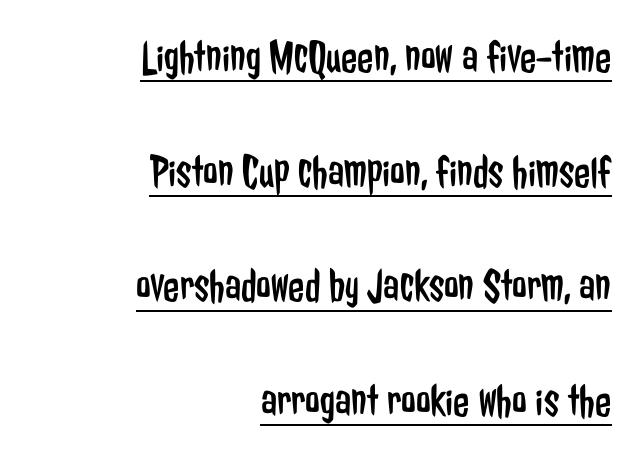
Q: Is the text bold? A: No.
Q: Is the text italic (slanted)? A: No, it is upright.
Q: Is the typeface a serif or a sans-serif typeface? A: Sans-serif.
Q: Is the text underlined? A: Yes.
Q: How is the paragraph aligned? A: Right-aligned.
Q: Is the spacing between letters normal or unusually wide? A: Normal.
Q: Is the spacing between lines tight, normal or loose? A: Loose.
Q: Width (condensed, normal, or wide)? A: Condensed.
Q: Stroke contrast? A: Low.
Q: x-height? A: Medium.
Q: Monospaced? A: No.
